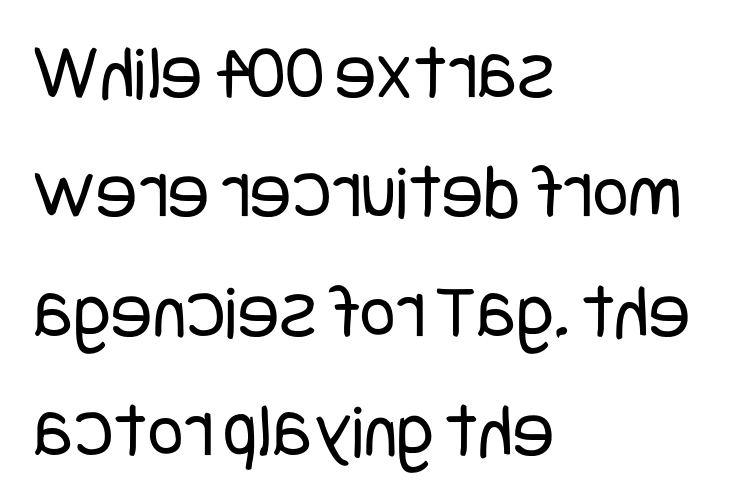
The image shows 78 px regular-weight, condensed sans-serif type, upright; set left-aligned, normal line spacing (1.53x), normal letter spacing, not underlined; low stroke contrast and a large x-height.
